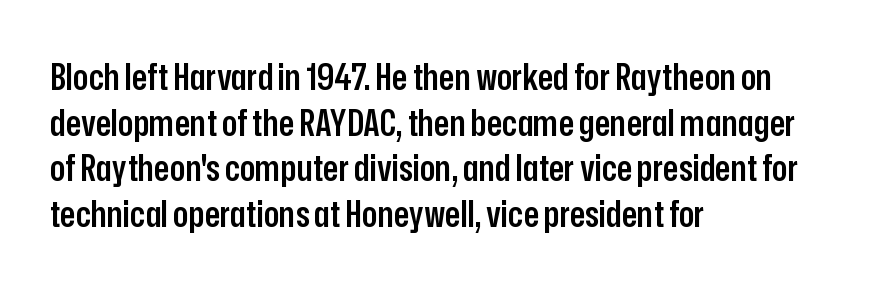
{"serif": "no", "italic": "no", "bold": "semi", "weight": "semibold", "width": "condensed", "stroke_contrast": "low", "x_height": "medium", "monospaced": "no", "underline": "no", "align": "left", "line_spacing": "normal", "line_spacing_ratio": 1.27, "letter_spacing": "normal", "letter_spacing_em": 0.0, "glyph_px": 36}
